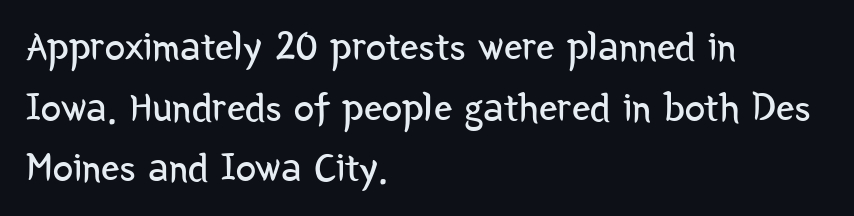
Regarding serifs, this sample does without them. Regarding leading, the lines here are spaced in the standard way. Just letters on the line, the space beneath them empty. Italic? Not at all — the glyphs are vertical. Students, note that the glyphs here touch the page at normal intervals. Where is the straight margin? On the left.
